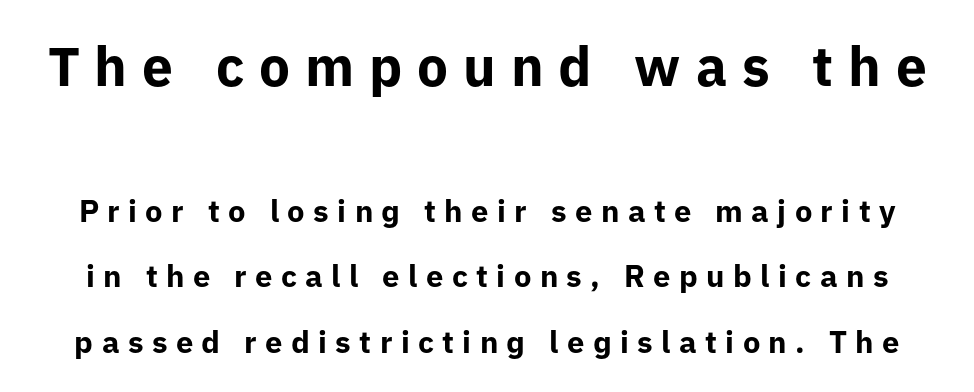
The image shows 55 px bold sans-serif type, upright; set loose line spacing (2.12x), unusually wide letter spacing (+0.27 em), not underlined; the first (top) block is 1.77x larger; low stroke contrast and a medium x-height.
